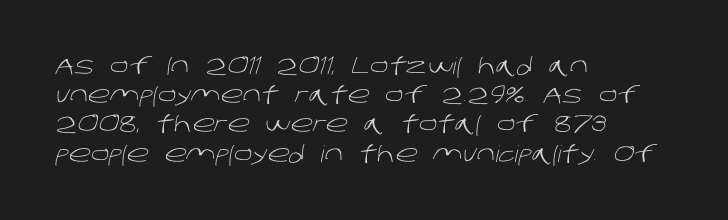
{"bold": "no", "underline": "no", "align": "left", "line_spacing": "normal", "line_spacing_ratio": 1.27, "letter_spacing": "normal", "letter_spacing_em": 0.0, "glyph_px": 23}
